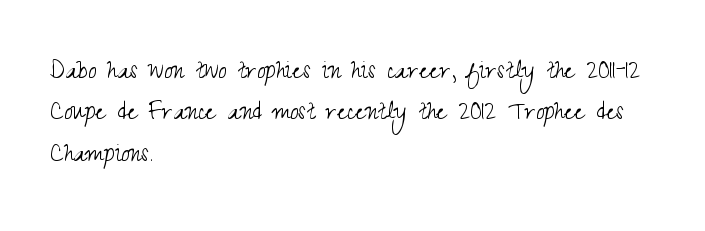
The image shows 30 px light, condensed sans-serif type, upright; set left-aligned, normal line spacing (1.38x), normal letter spacing, not underlined; medium stroke contrast and a small x-height.
